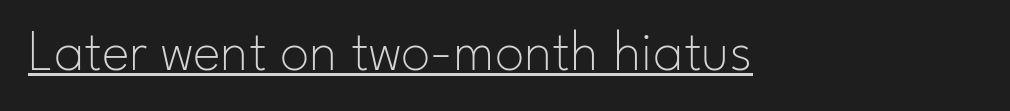
Q: Is the text bold? A: No.
Q: Is the text italic (slanted)? A: No, it is upright.
Q: Is the typeface a serif or a sans-serif typeface? A: Sans-serif.
Q: Is the text underlined? A: Yes.
Q: Is the spacing between letters normal or unusually wide? A: Normal.
Q: Width (condensed, normal, or wide)? A: Normal.
Q: Stroke contrast? A: Low.
Q: x-height? A: Small.
Q: Monospaced? A: No.
